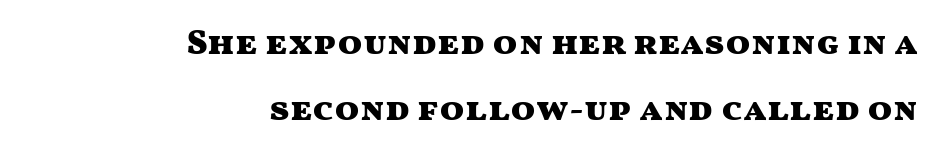
The rendering uses a bold face; every stroke is thick and dark. Observe the absence of serifs on each vertical stroke in this sample. Is the block centered? No — it sits flush against the right margin. Note the varied advance widths — an 'i' is clearly narrower than an 'm'.
